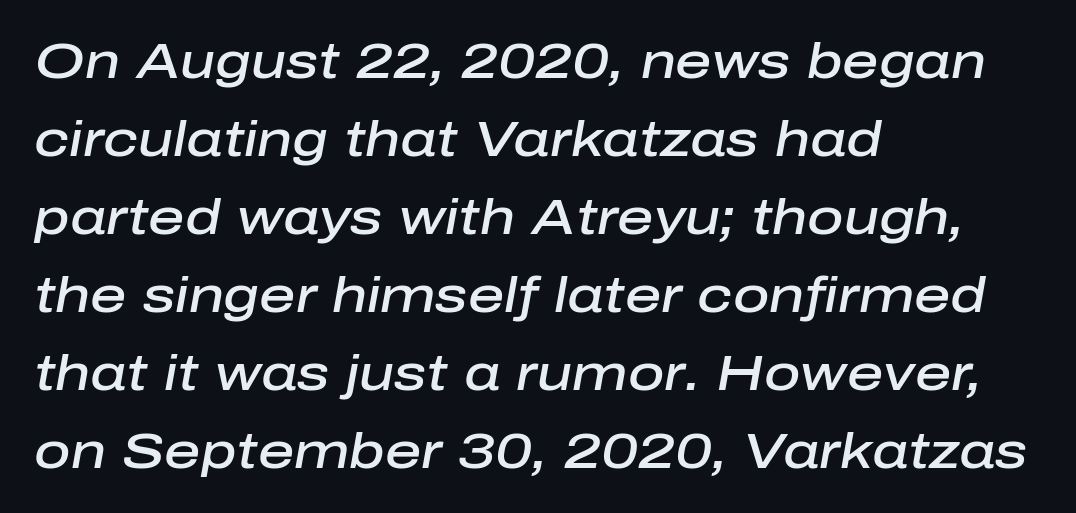
The image shows 50 px semibold type, italic (leaning right); set left-aligned, normal line spacing (1.56x), normal letter spacing, not underlined; low stroke contrast and a medium x-height.
